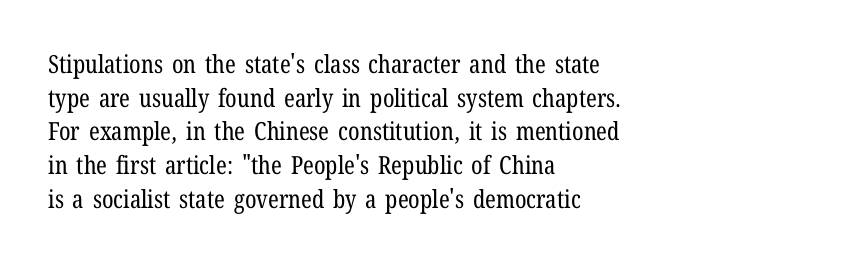
Honestly, there is no underline to notice here at all. When letters stand straight like this, we call the style roman or upright. The passage shown stacks its lines at a standard gap. Horizontal alignment here is leftward, the default for most running prose. Ink coverage per letter is moderate at most.
